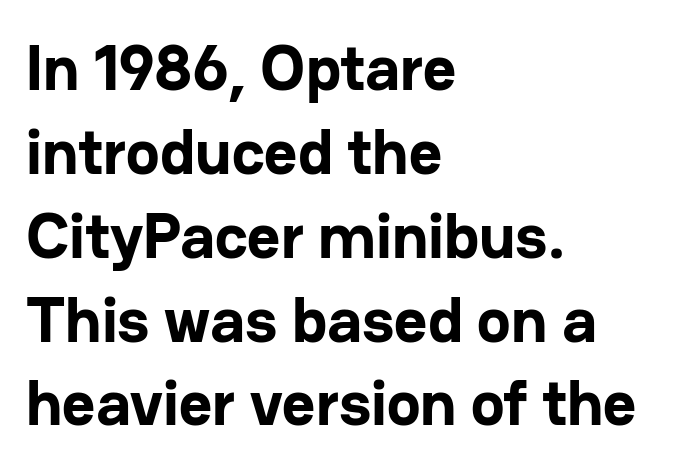
The image shows 64 px bold sans-serif type, upright; set left-aligned, normal line spacing (1.31x), normal letter spacing, not underlined; low stroke contrast and a medium x-height.
